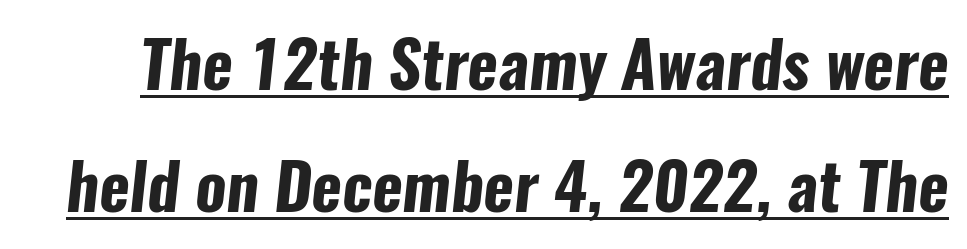
The image shows 65 px bold, condensed sans-serif type; set line spacing 1.87x, normal letter spacing, underlined; low stroke contrast and a medium x-height.
